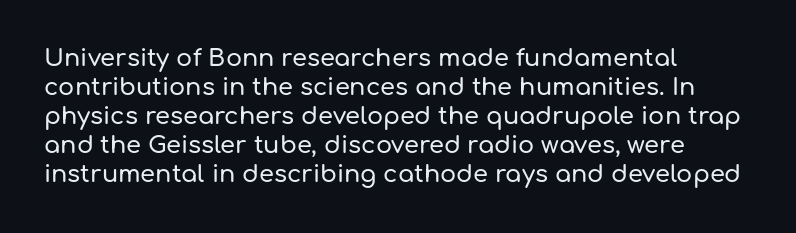
{"italic": "no", "underline": "no", "align": "left", "line_spacing_ratio": 1.21, "letter_spacing": "normal", "letter_spacing_em": 0.0, "glyph_px": 24}
